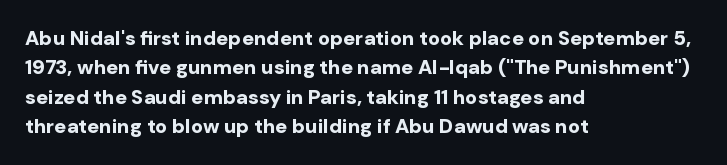
The image shows 20 px bold type, upright; set left-aligned, normal line spacing (1.47x), normal letter spacing, not underlined.
